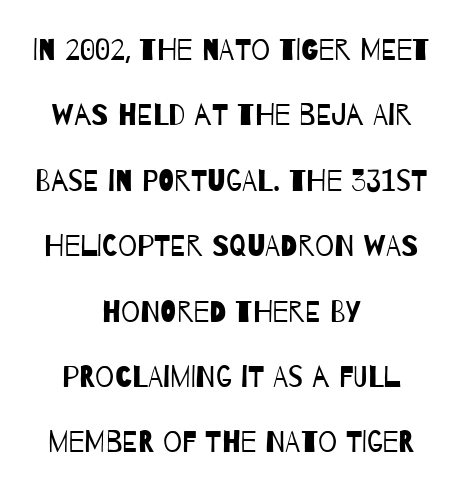
The image shows 30 px regular-weight, condensed sans-serif type; set centered, loose line spacing (2.18x), normal letter spacing, not underlined; low stroke contrast and a large x-height.
